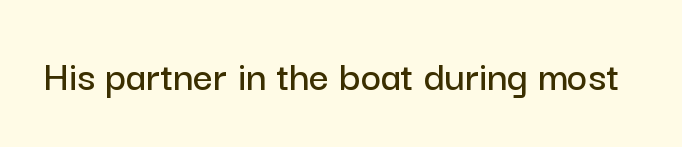
This rendering employs a face without finishing strokes, i.e., a sans-serif. The passage shown is typed in a proportional face where columns would drift. The gaps between neighbouring characters are ordinary and unremarkable. Do the letters lean? They stand straight. This rendering features lettering with no underline.
